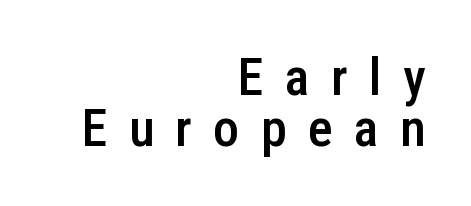
Q: Is the text bold? A: Semi-bold.
Q: Is the text italic (slanted)? A: No, it is upright.
Q: Is the typeface a serif or a sans-serif typeface? A: Sans-serif.
Q: Is the text underlined? A: No.
Q: How is the paragraph aligned? A: Right-aligned.
Q: Is the spacing between letters normal or unusually wide? A: Unusually wide.
Q: Is the spacing between lines tight, normal or loose? A: Tight.
Q: Width (condensed, normal, or wide)? A: Condensed.
Q: Stroke contrast? A: Low.
Q: x-height? A: Medium.
Q: Monospaced? A: No.
